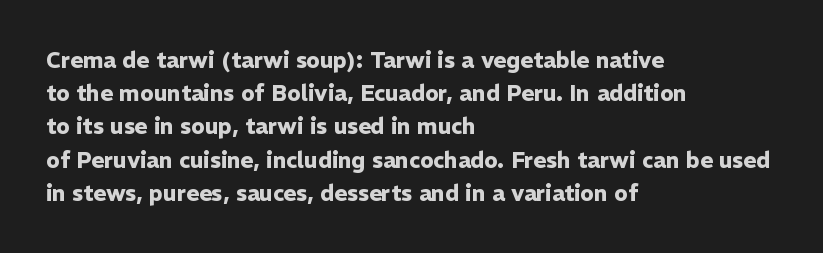
Q: Is the text bold? A: Yes.
Q: Is the text italic (slanted)? A: No, it is upright.
Q: Is the text underlined? A: No.
Q: How is the paragraph aligned? A: Left-aligned.
Q: Is the spacing between letters normal or unusually wide? A: Normal.
Q: Is the spacing between lines tight, normal or loose? A: Normal.
